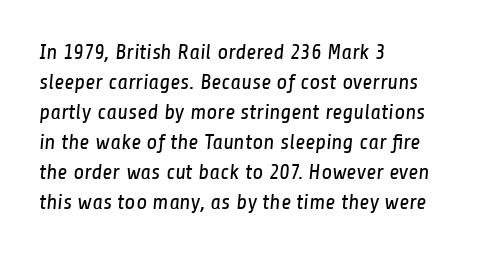
The image shows 22 px text type; set left-aligned, normal line spacing (1.36x), normal letter spacing, not underlined.
